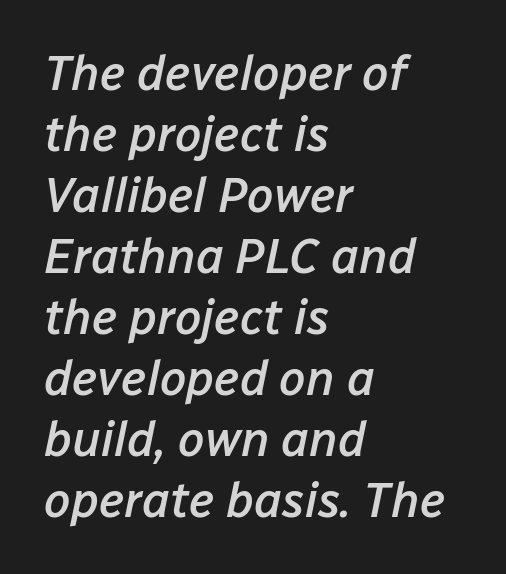
Students, this is semibold: more ink than regular, less than bold. Slant detected: the letters are inclined. Does extra space separate the letters? No, they use regular spacing. Notice how descenders clear the ascenders below comfortably — that's standard leading. Is this a fixed-width face? No — the glyphs have proportional, varying widths. Anything drawn beneath the words? Only blank space.
